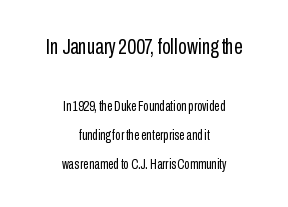
Q: Is the text bold? A: No.
Q: Is the text italic (slanted)? A: No, it is upright.
Q: Is the text underlined? A: No.
Q: How is the paragraph aligned? A: Centered.
Q: Is the spacing between letters normal or unusually wide? A: Normal.
Q: Is the spacing between lines tight, normal or loose? A: Loose.
Q: Which block of text is set in a larger size, the first (top) or the second (bottom)? A: The first (top) one.
